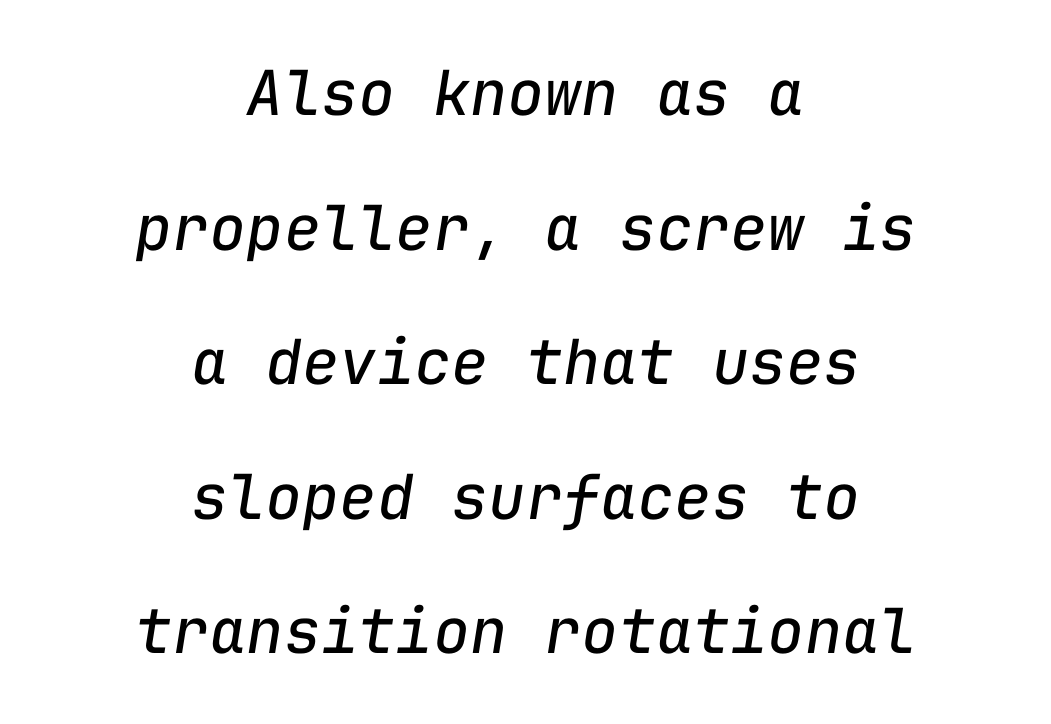
The image shows 62 px regular-weight type, italic (leaning right), monospaced; set centered, loose line spacing (2.17x), normal letter spacing, not underlined; low stroke contrast and a medium x-height.
